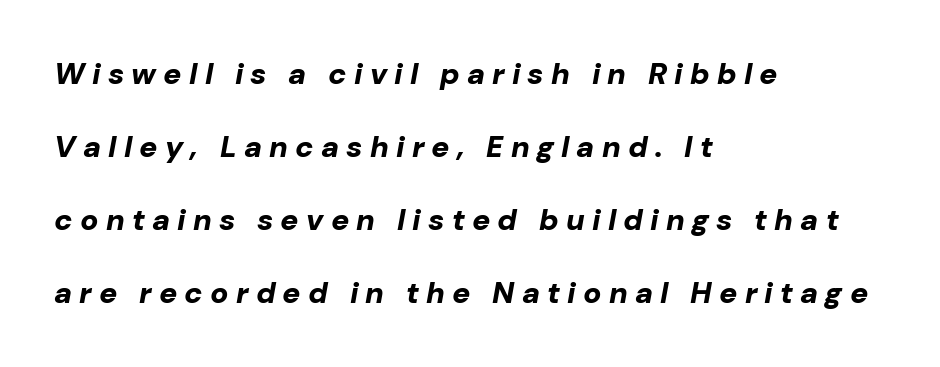
Q: Is the text bold? A: Yes.
Q: Is the text italic (slanted)? A: Yes, it leans right by about 10 degrees.
Q: Is the text underlined? A: No.
Q: How is the paragraph aligned? A: Left-aligned.
Q: Is the spacing between letters normal or unusually wide? A: Unusually wide.
Q: Is the spacing between lines tight, normal or loose? A: Loose.
Q: Width (condensed, normal, or wide)? A: Normal.
Q: Stroke contrast? A: Low.
Q: x-height? A: Medium.
Q: Monospaced? A: No.
